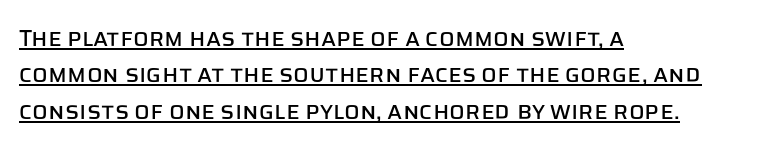
Q: Is the text italic (slanted)? A: No, it is upright.
Q: Is the text underlined? A: Yes.
Q: How is the paragraph aligned? A: Left-aligned.
Q: Is the spacing between letters normal or unusually wide? A: Normal.
Q: Is the spacing between lines tight, normal or loose? A: Normal.
